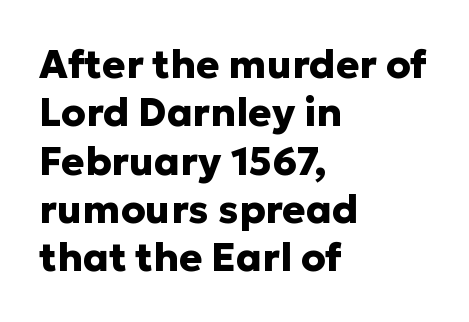
Q: Is the text bold? A: Yes.
Q: Is the text italic (slanted)? A: No, it is upright.
Q: Is the typeface a serif or a sans-serif typeface? A: Sans-serif.
Q: Is the text underlined? A: No.
Q: How is the paragraph aligned? A: Left-aligned.
Q: Is the spacing between letters normal or unusually wide? A: Normal.
Q: Width (condensed, normal, or wide)? A: Normal.
Q: Stroke contrast? A: Low.
Q: x-height? A: Medium.
Q: Monospaced? A: No.
